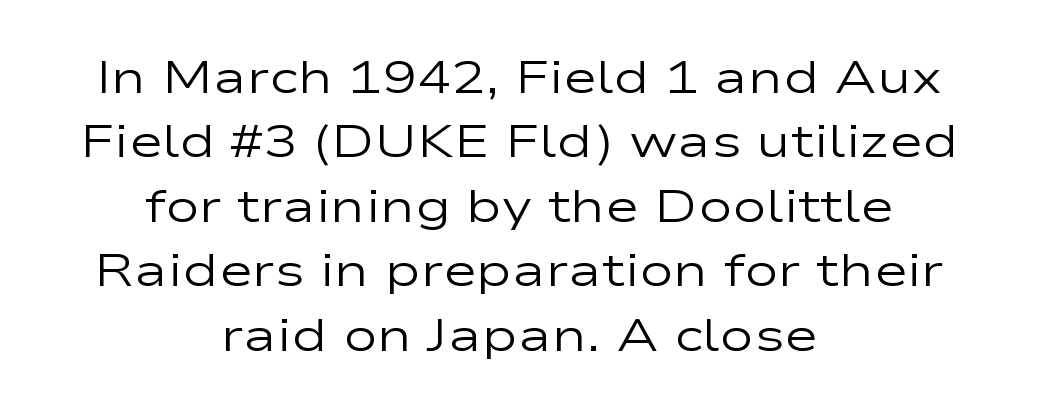
Standard letterfit; no display-style spreading of the glyphs. Centered paragraph, ragged on both sides. Leading: standard. Each stroke keeps to a modest, everyday thickness or less. This is the regular roman posture of the typeface.
